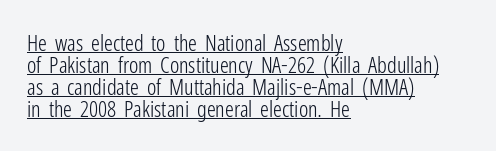
The image shows 22 px text type, upright; set left-aligned, tight line spacing (1.0x), normal letter spacing, underlined.
